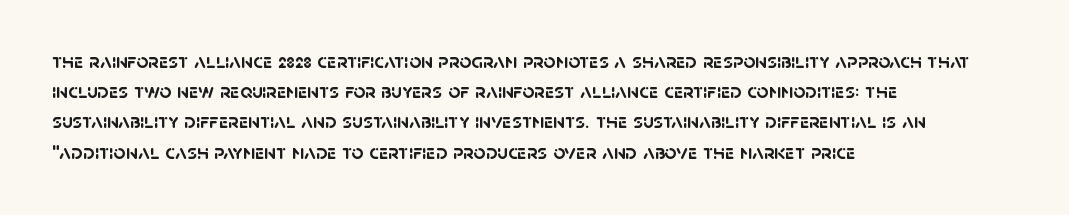
Q: Is the text bold? A: Yes.
Q: Is the text underlined? A: No.
Q: How is the paragraph aligned? A: Left-aligned.
Q: Is the spacing between letters normal or unusually wide? A: Normal.
Q: Is the spacing between lines tight, normal or loose? A: Normal.
